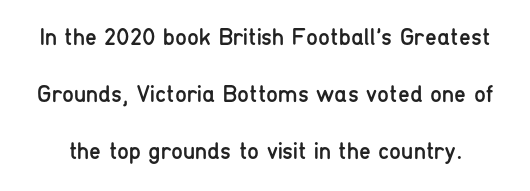
Q: Is the text bold? A: No.
Q: Is the text italic (slanted)? A: No, it is upright.
Q: Is the text underlined? A: No.
Q: Is the spacing between letters normal or unusually wide? A: Normal.
Q: Is the spacing between lines tight, normal or loose? A: Loose.
